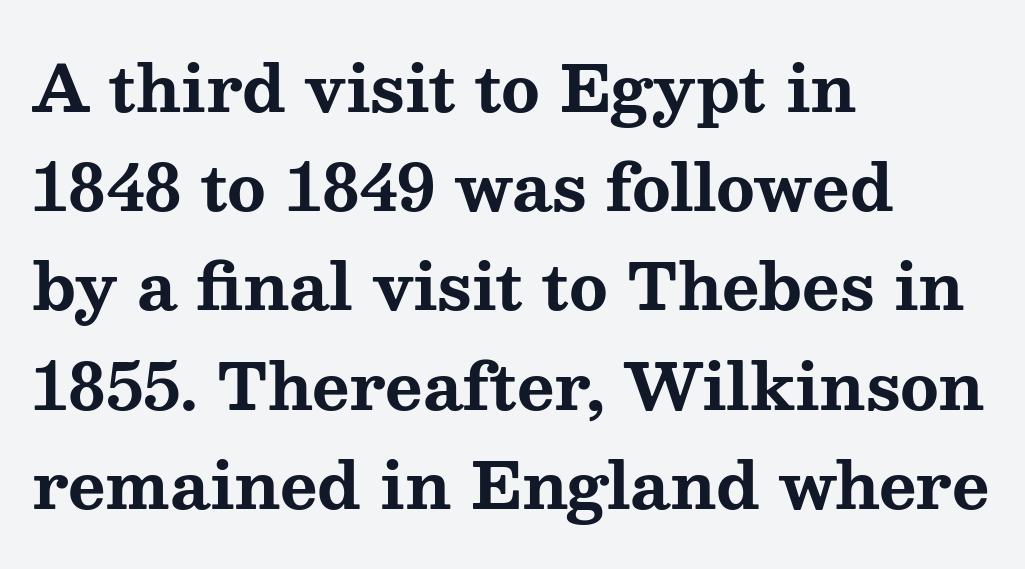
{"serif": "yes", "italic": "no", "bold": "yes", "weight": "bold", "width": "wide", "stroke_contrast": "medium", "x_height": "medium", "monospaced": "no", "underline": "no", "align": "left", "line_spacing": "normal", "line_spacing_ratio": 1.55, "letter_spacing": "normal", "letter_spacing_em": 0.0, "glyph_px": 64}
